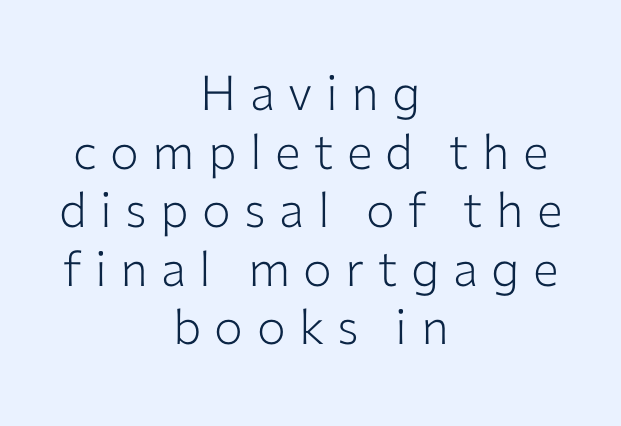
The letterforms stand isolated, each surrounded by extra space. To sum up the face: it is a sans, with no serifs. The passage shown is typed in a proportional face where columns would drift. No extra ink here — the face is not bold. Is there any slant? The stems are plumb. The baseline area is clear.
